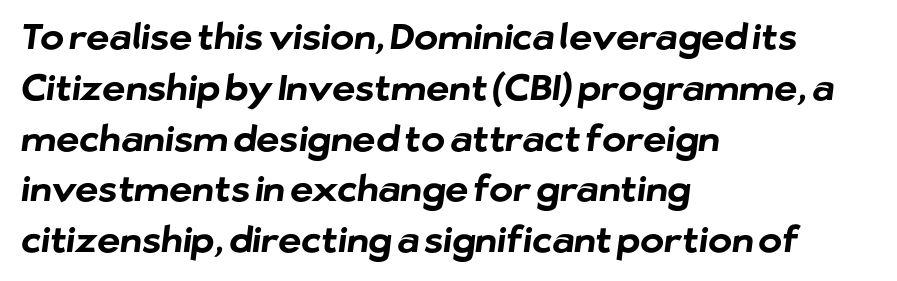
The image shows 36 px bold sans-serif type; set left-aligned, normal line spacing (1.41x), normal letter spacing, not underlined; low stroke contrast and a medium x-height.
